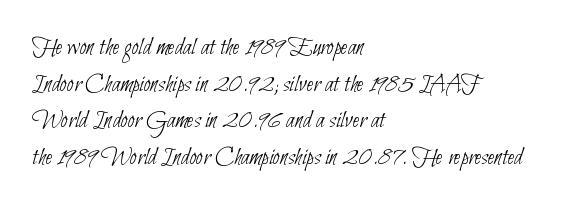
Honestly, the letter spacing is just normal — you wouldn't notice it. Ink coverage per letter is moderate at most. The lines in this sample share a left origin and differ only in where they stop. Is there much room between lines? A standard amount, neither cramped nor airy.
